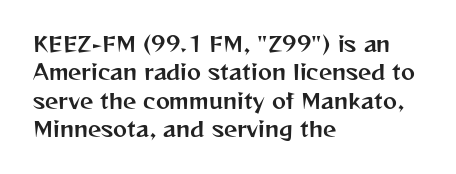
Q: Is the text italic (slanted)? A: No, it is upright.
Q: Is the text underlined? A: No.
Q: How is the paragraph aligned? A: Left-aligned.
Q: Is the spacing between letters normal or unusually wide? A: Normal.
Q: Is the spacing between lines tight, normal or loose? A: Normal.
